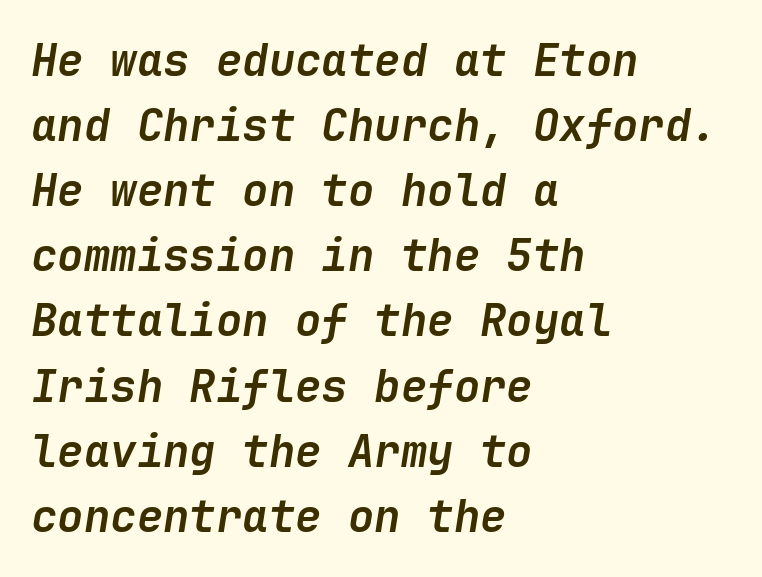
Q: Is the text bold? A: Yes.
Q: Is the text italic (slanted)? A: Yes, it leans right by about 9 degrees.
Q: Is the text underlined? A: No.
Q: How is the paragraph aligned? A: Left-aligned.
Q: Is the spacing between letters normal or unusually wide? A: Normal.
Q: Is the spacing between lines tight, normal or loose? A: Normal.
Q: Width (condensed, normal, or wide)? A: Normal.
Q: Stroke contrast? A: Low.
Q: x-height? A: Medium.
